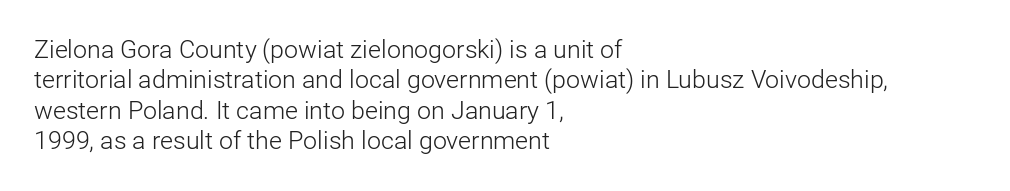
Q: Is the text bold? A: No.
Q: Is the text italic (slanted)? A: No, it is upright.
Q: Is the text underlined? A: No.
Q: How is the paragraph aligned? A: Left-aligned.
Q: Is the spacing between letters normal or unusually wide? A: Normal.
